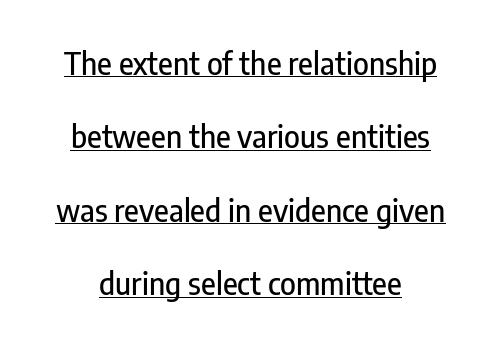
{"serif": "no", "italic": "no", "width": "condensed", "stroke_contrast": "low", "x_height": "medium", "monospaced": "no", "underline": "yes", "line_spacing": "loose", "line_spacing_ratio": 2.45, "letter_spacing": "normal", "letter_spacing_em": 0.0, "glyph_px": 30}
